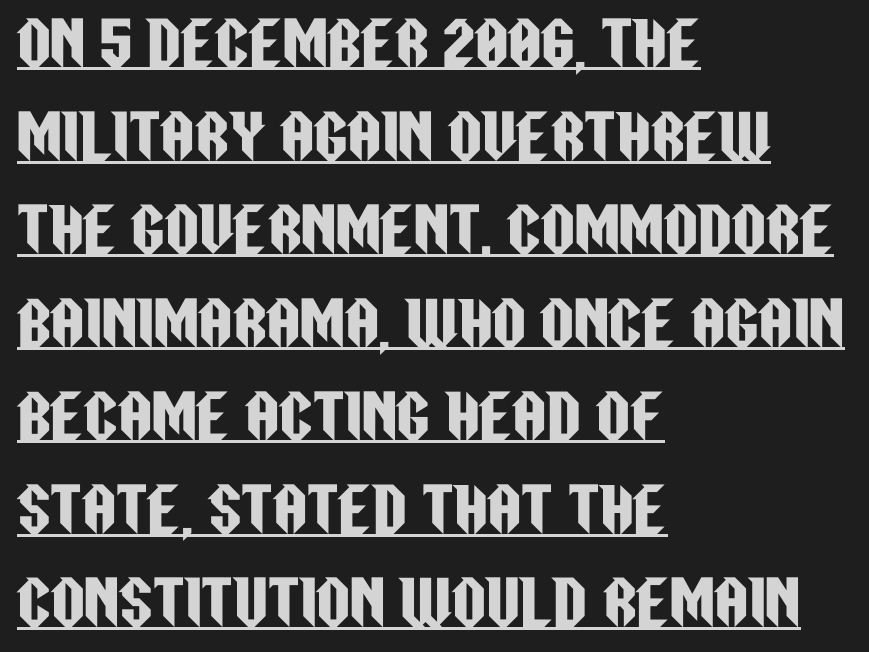
The image shows 59 px condensed sans-serif type, upright; set left-aligned, normal line spacing (1.58x), normal letter spacing, underlined; low stroke contrast and a large x-height.
